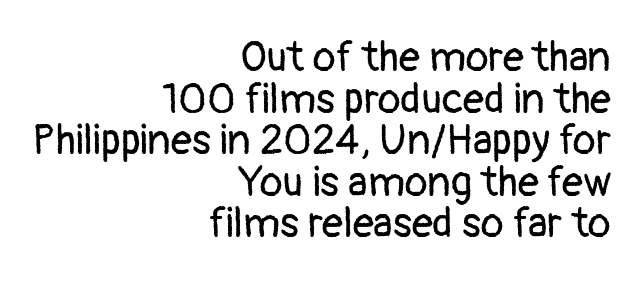
The image shows 42 px regular-weight sans-serif type, upright; set right-aligned, tight line spacing (0.99x), normal letter spacing, not underlined; low stroke contrast and a medium x-height.
